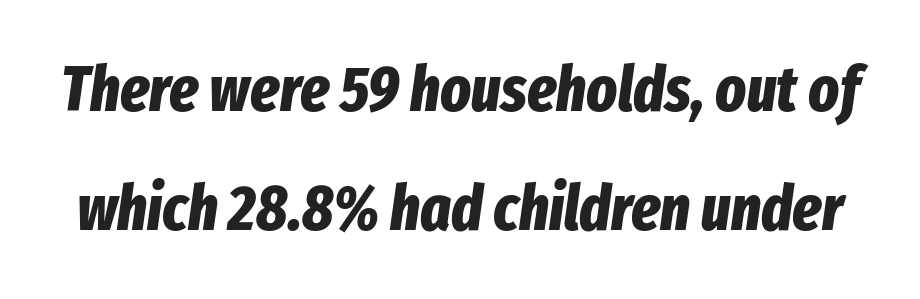
Here the designer chose a conventional face with non-uniform glyph widths. Clear beneath every line of the passage. Tall strokes in this sample are angled rather than plumb. Heavy-handed strokes throughout: this text is bold. Caption: standard tracking, unaltered.
